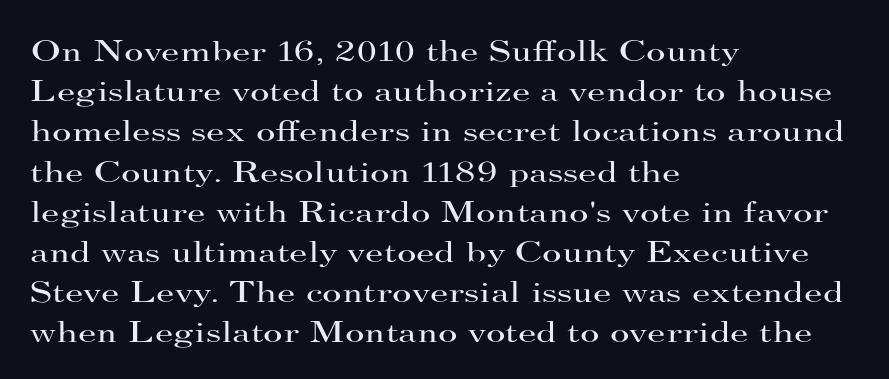
The image shows 30 px regular-weight, wide serif type, upright; set left-aligned, normal line spacing (1.34x), normal letter spacing, not underlined; high stroke contrast and a small x-height.
